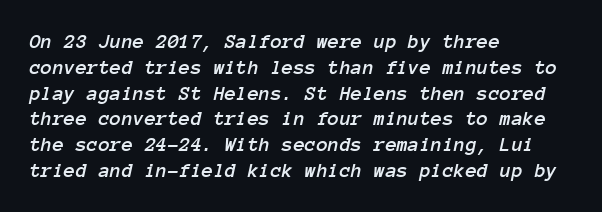
Q: Is the text italic (slanted)? A: Yes, it leans right by about 12 degrees.
Q: Is the text underlined? A: No.
Q: How is the paragraph aligned? A: Left-aligned.
Q: Is the spacing between letters normal or unusually wide? A: Normal.
